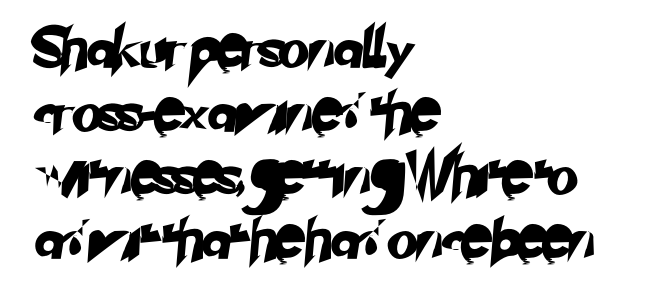
Q: Is the typeface a serif or a sans-serif typeface? A: Sans-serif.
Q: Is the text underlined? A: No.
Q: How is the paragraph aligned? A: Left-aligned.
Q: Is the spacing between letters normal or unusually wide? A: Normal.
Q: Is the spacing between lines tight, normal or loose? A: Normal.
Q: Width (condensed, normal, or wide)? A: Normal.
Q: Stroke contrast? A: Low.
Q: x-height? A: Small.
Q: Monospaced? A: No.
